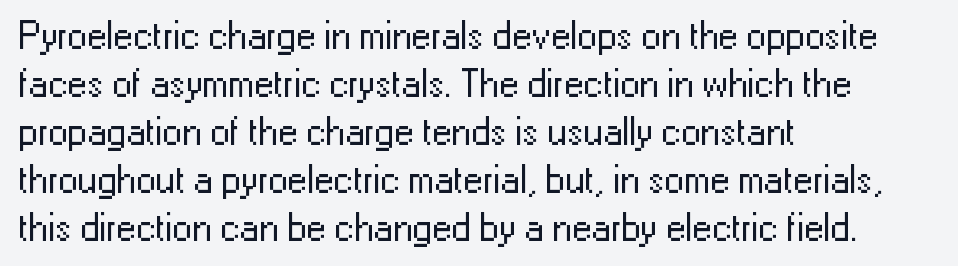
The image shows 39 px regular-weight sans-serif type, upright; set left-aligned, line spacing 1.23x, normal letter spacing, not underlined; low stroke contrast and a medium x-height.
